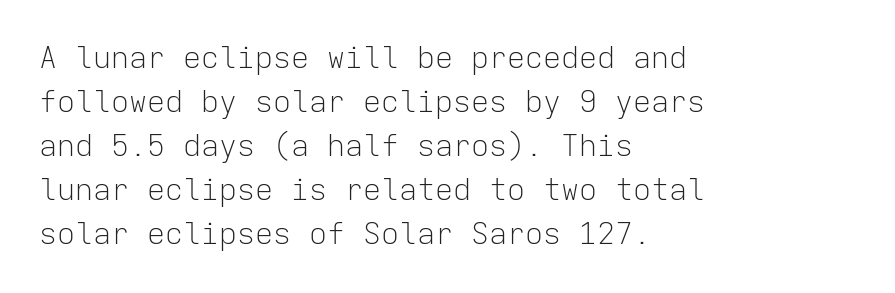
{"serif": "no", "italic": "no", "bold": "no", "weight": "light", "width": "normal", "stroke_contrast": "low", "x_height": "medium", "monospaced": "yes", "underline": "no", "align": "left", "line_spacing": "normal", "line_spacing_ratio": 1.47, "letter_spacing": "normal", "letter_spacing_em": 0.0, "glyph_px": 30}
